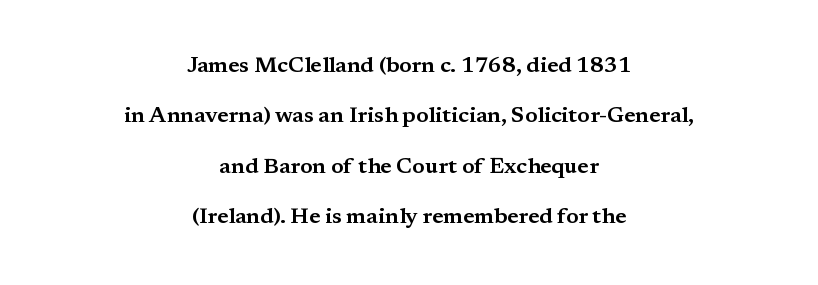
{"italic": "no", "underline": "no", "align": "center", "line_spacing": "loose", "line_spacing_ratio": 2.29, "letter_spacing": "normal", "letter_spacing_em": 0.0, "glyph_px": 22}
